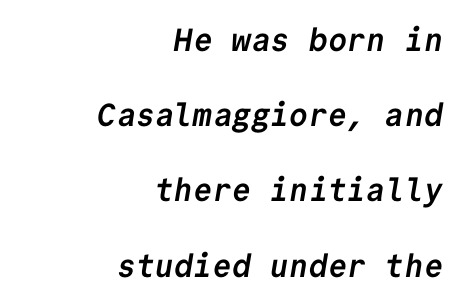
The image shows 32 px semibold sans-serif type, monospaced; set right-aligned, loose line spacing (2.35x), normal letter spacing, not underlined; low stroke contrast and a medium x-height.
